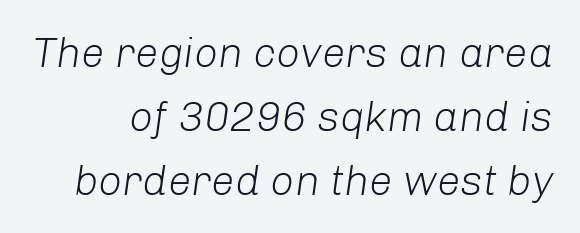
The image shows 42 px light type, italic (leaning right); set normal line spacing (1.52x), normal letter spacing, not underlined; low stroke contrast and a medium x-height.
